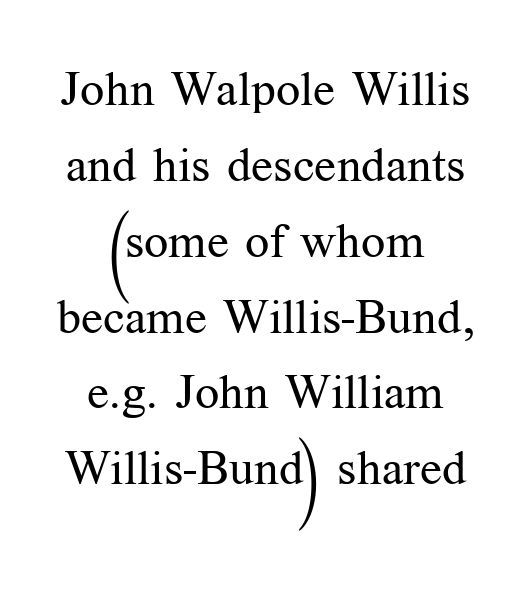
Whoever set this chose a conventional vertical rhythm. This rendering employs a face with finishing strokes, i.e., a serif. A roman cut, with each character standing at attention. Observe the ordinary spacing: letters are neighbours, not strangers. Summary of weight: not heavy and not bold.
